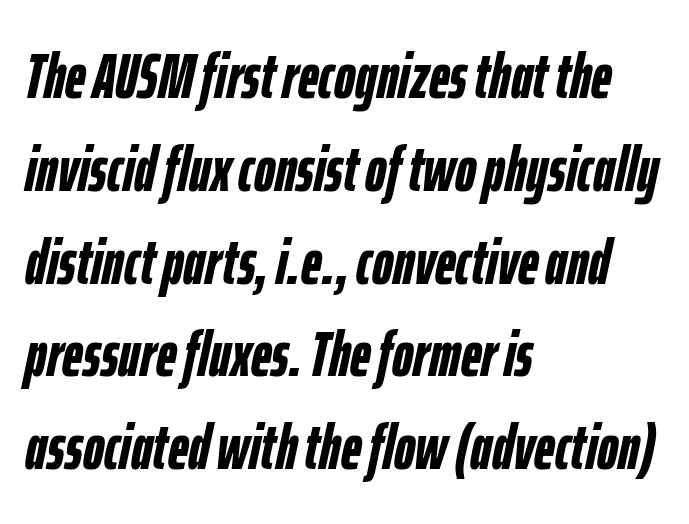
Q: Is the text bold? A: Yes.
Q: Is the text italic (slanted)? A: Yes, it leans right by about 12 degrees.
Q: Is the text underlined? A: No.
Q: How is the paragraph aligned? A: Left-aligned.
Q: Is the spacing between letters normal or unusually wide? A: Normal.
Q: Is the spacing between lines tight, normal or loose? A: Normal.
Q: Width (condensed, normal, or wide)? A: Condensed.
Q: Stroke contrast? A: Low.
Q: x-height? A: Medium.
Q: Monospaced? A: No.
